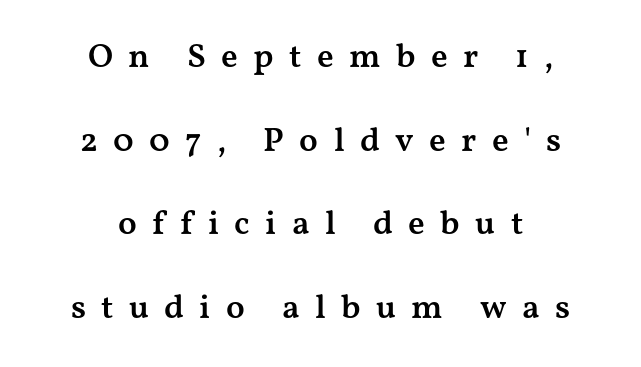
Q: Is the text bold? A: Semi-bold.
Q: Is the text italic (slanted)? A: No, it is upright.
Q: Is the typeface a serif or a sans-serif typeface? A: Serif.
Q: Is the text underlined? A: No.
Q: How is the paragraph aligned? A: Centered.
Q: Is the spacing between letters normal or unusually wide? A: Unusually wide.
Q: Is the spacing between lines tight, normal or loose? A: Loose.
Q: Width (condensed, normal, or wide)? A: Wide.
Q: Stroke contrast? A: Medium.
Q: x-height? A: Medium.
Q: Monospaced? A: No.
